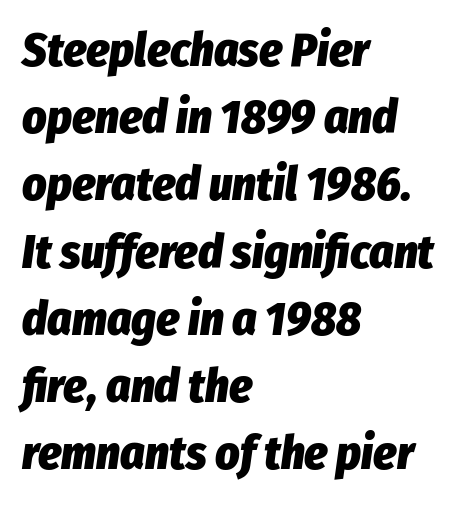
A normal amount of white space separates one row of letters from the next. The face used here has a pronounced slope to its letters. These words are printed bold, with thick strokes throughout. The lines in this sample share a left origin and differ only in where they stop. Does extra space separate the letters? No, they use regular spacing.
